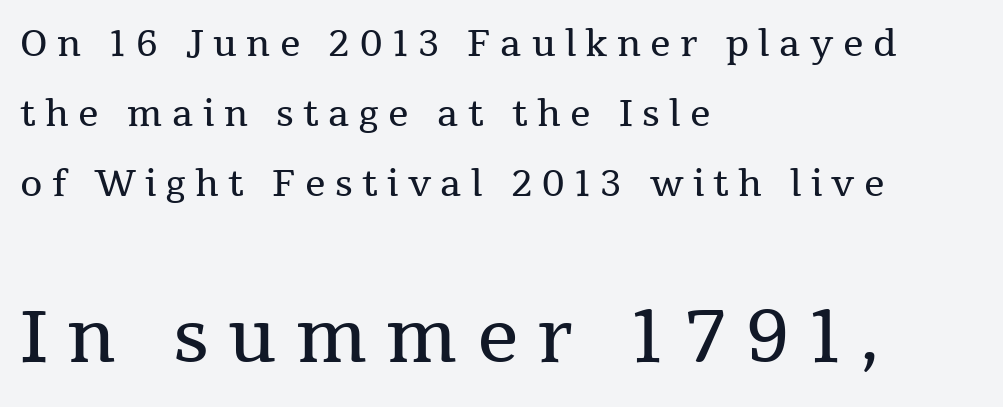
The image shows 73 px regular-weight serif type, upright; set left-aligned, loose line spacing (1.94x), unusually wide letter spacing (+0.26 em), not underlined; the second (bottom) block is 2.03x larger; medium stroke contrast and a medium x-height.
